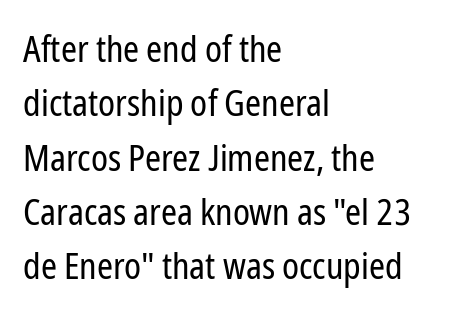
Q: Is the text bold? A: No.
Q: Is the text italic (slanted)? A: No, it is upright.
Q: Is the typeface a serif or a sans-serif typeface? A: Sans-serif.
Q: Is the text underlined? A: No.
Q: How is the paragraph aligned? A: Left-aligned.
Q: Is the spacing between letters normal or unusually wide? A: Normal.
Q: Is the spacing between lines tight, normal or loose? A: Normal.
Q: Width (condensed, normal, or wide)? A: Condensed.
Q: Stroke contrast? A: Low.
Q: x-height? A: Medium.
Q: Monospaced? A: No.
